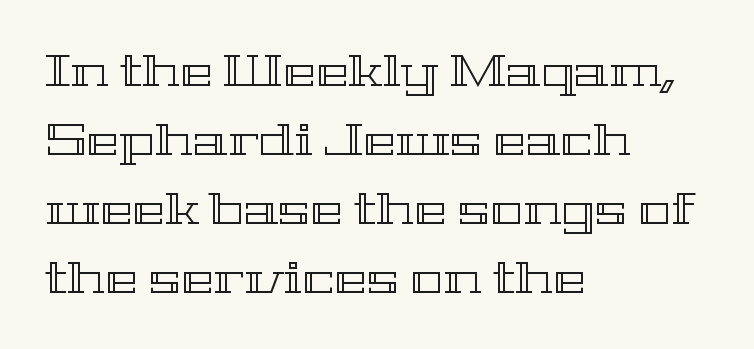
The image shows 44 px wide type, upright; set left-aligned, normal line spacing (1.57x), normal letter spacing, not underlined; a medium x-height.
